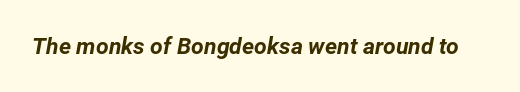
{"italic": "yes", "lean": "right", "slant_degrees": 12, "bold": "yes", "underline": "no", "letter_spacing": "normal", "letter_spacing_em": 0.0, "glyph_px": 23}
